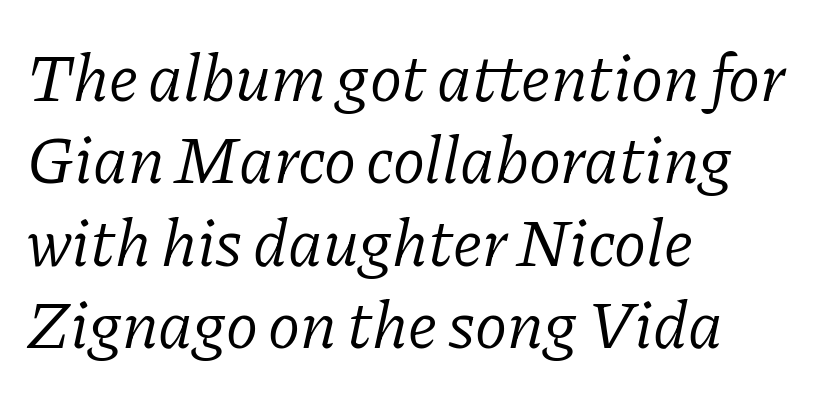
{"serif": "yes", "italic": "yes", "lean": "right", "slant_degrees": 11, "bold": "no", "weight": "light", "width": "normal", "stroke_contrast": "low", "x_height": "medium", "monospaced": "no", "underline": "no", "align": "left", "line_spacing_ratio": 1.23, "letter_spacing": "normal", "letter_spacing_em": 0.0, "glyph_px": 67}
